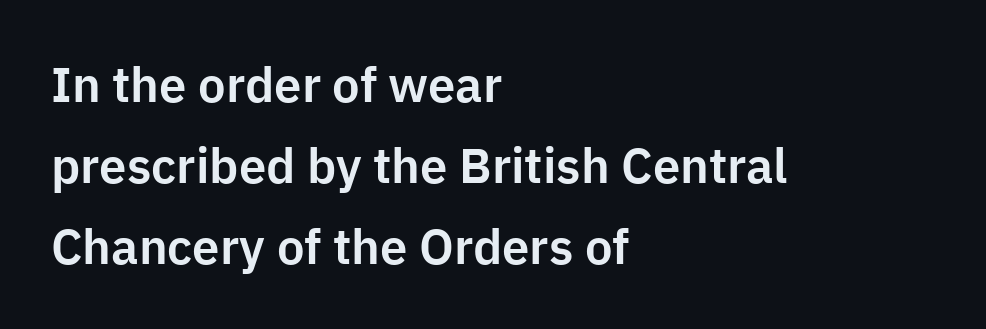
{"serif": "no", "italic": "no", "width": "normal", "stroke_contrast": "low", "x_height": "medium", "monospaced": "no", "underline": "no", "align": "left", "line_spacing": "normal", "line_spacing_ratio": 1.65, "letter_spacing": "normal", "letter_spacing_em": 0.0, "glyph_px": 49}
